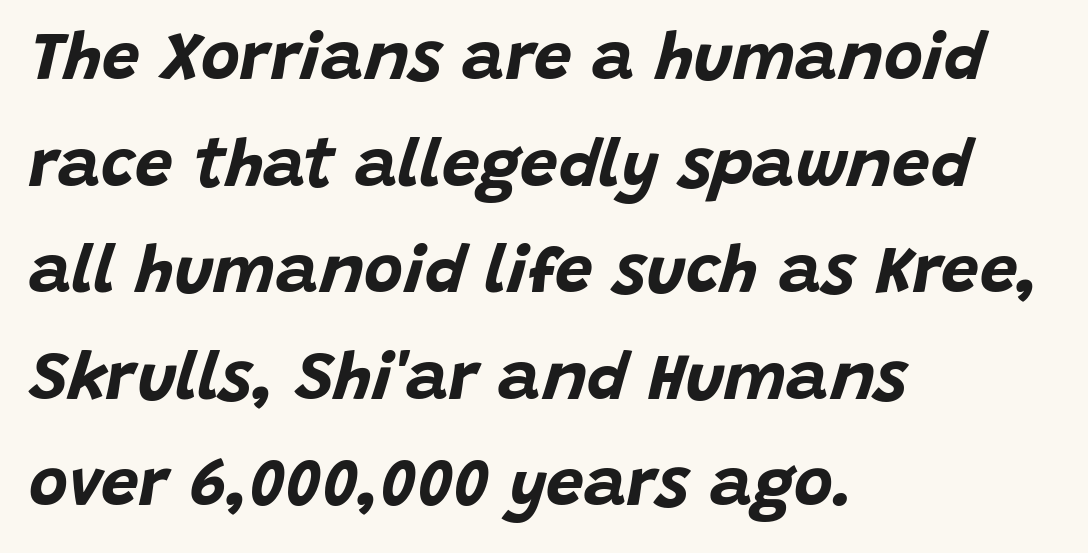
{"italic": "yes", "lean": "right", "slant_degrees": 15, "bold": "yes", "weight": "bold", "width": "normal", "stroke_contrast": "low", "x_height": "large", "monospaced": "no", "underline": "no", "align": "left", "line_spacing": "normal", "line_spacing_ratio": 1.59, "letter_spacing": "normal", "letter_spacing_em": 0.0, "glyph_px": 67}
